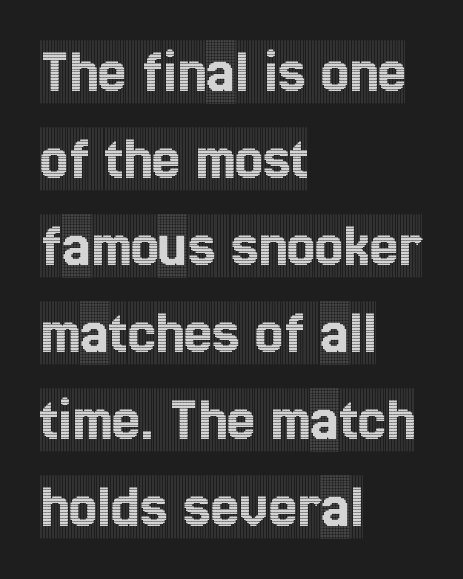
Q: Is the text italic (slanted)? A: No, it is upright.
Q: Is the typeface a serif or a sans-serif typeface? A: Serif.
Q: Is the text underlined? A: No.
Q: How is the paragraph aligned? A: Left-aligned.
Q: Is the spacing between letters normal or unusually wide? A: Normal.
Q: Is the spacing between lines tight, normal or loose? A: Normal.
Q: Width (condensed, normal, or wide)? A: Condensed.
Q: x-height? A: Large.
Q: Monospaced? A: No.
